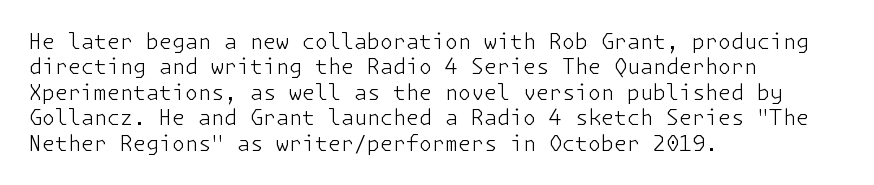
The image shows 21 px text type, upright; set left-aligned, line spacing 1.21x, normal letter spacing, not underlined.
